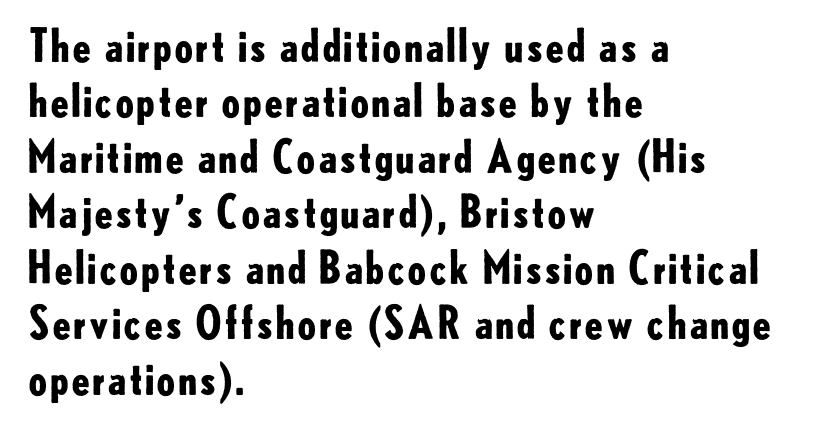
{"serif": "no", "italic": "no", "bold": "yes", "weight": "bold", "width": "normal", "stroke_contrast": "low", "x_height": "small", "monospaced": "no", "underline": "no", "align": "left", "line_spacing": "normal", "line_spacing_ratio": 1.26, "letter_spacing": "normal", "letter_spacing_em": 0.0, "glyph_px": 44}
